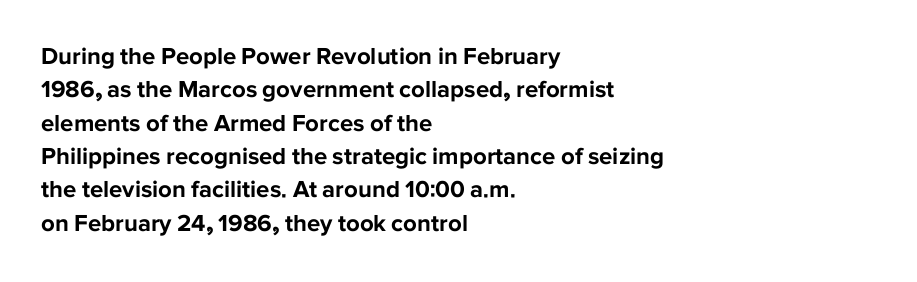
{"italic": "no", "bold": "yes", "underline": "no", "align": "left", "line_spacing": "normal", "line_spacing_ratio": 1.39, "letter_spacing": "normal", "letter_spacing_em": 0.0, "glyph_px": 24}
